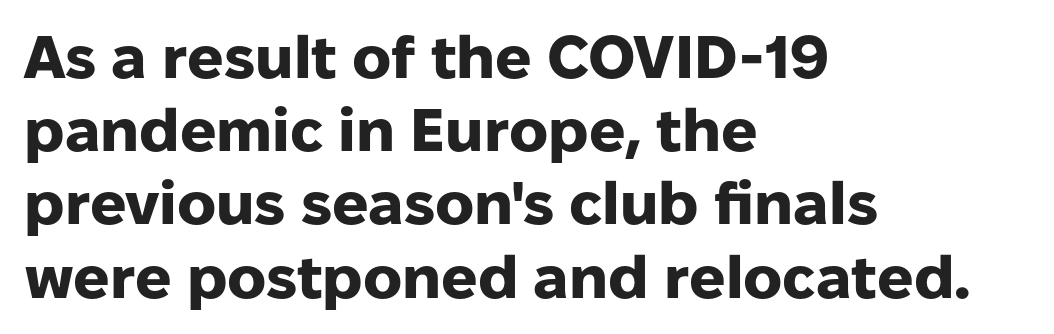
{"serif": "no", "italic": "no", "bold": "yes", "weight": "heavy", "width": "normal", "stroke_contrast": "low", "x_height": "medium", "monospaced": "no", "underline": "no", "align": "left", "line_spacing_ratio": 1.22, "letter_spacing": "normal", "letter_spacing_em": 0.0, "glyph_px": 60}
